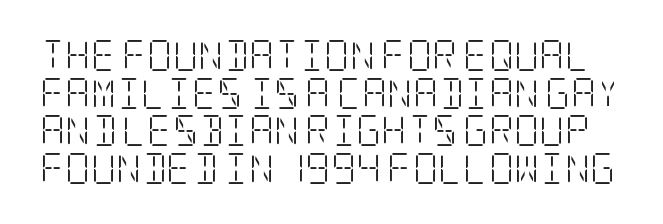
Q: Is the text bold? A: No.
Q: Is the text italic (slanted)? A: No, it is upright.
Q: Is the typeface a serif or a sans-serif typeface? A: Serif.
Q: Is the text underlined? A: No.
Q: Is the spacing between letters normal or unusually wide? A: Normal.
Q: Width (condensed, normal, or wide)? A: Condensed.
Q: Stroke contrast? A: Low.
Q: x-height? A: Large.
